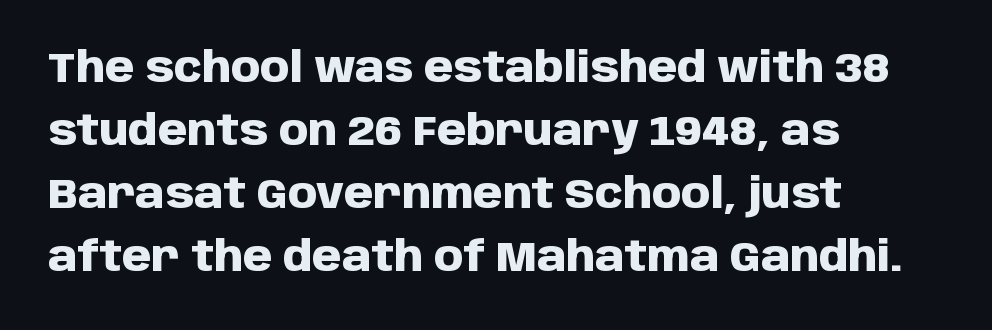
The image shows 42 px heavy sans-serif type, upright; set left-aligned, normal line spacing (1.5x), normal letter spacing, not underlined; low stroke contrast and a large x-height.
